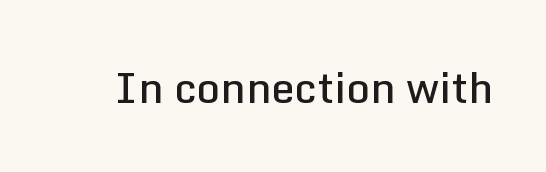
The image shows 42 px semibold sans-serif type, upright; set normal letter spacing, not underlined; low stroke contrast and a medium x-height.
